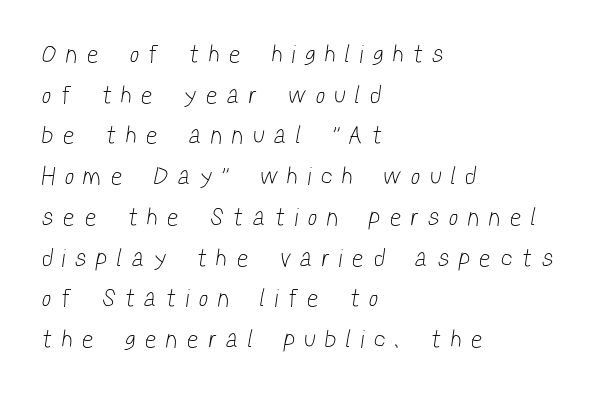
Q: Is the text bold? A: No.
Q: Is the text underlined? A: No.
Q: How is the paragraph aligned? A: Left-aligned.
Q: Is the spacing between letters normal or unusually wide? A: Unusually wide.
Q: Is the spacing between lines tight, normal or loose? A: Normal.
